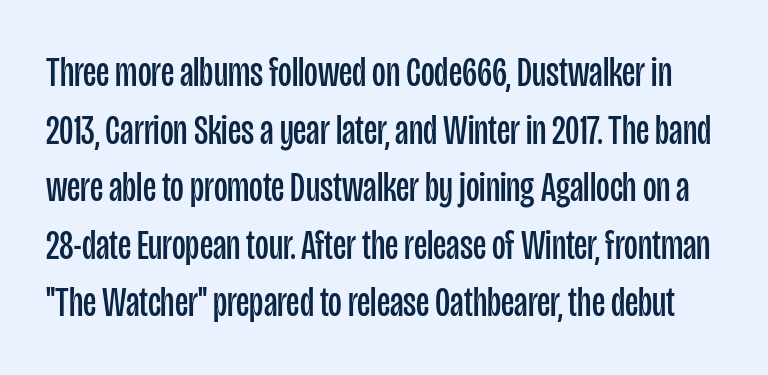
The image shows 42 px regular-weight, condensed sans-serif type, upright; set normal line spacing (1.37x), normal letter spacing, not underlined; low stroke contrast and a large x-height.
